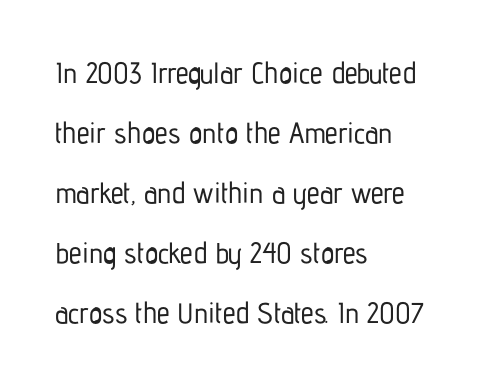
Q: Is the text italic (slanted)? A: No, it is upright.
Q: Is the typeface a serif or a sans-serif typeface? A: Sans-serif.
Q: Is the text underlined? A: No.
Q: How is the paragraph aligned? A: Left-aligned.
Q: Is the spacing between letters normal or unusually wide? A: Normal.
Q: Is the spacing between lines tight, normal or loose? A: Loose.
Q: Width (condensed, normal, or wide)? A: Condensed.
Q: Stroke contrast? A: Low.
Q: x-height? A: Medium.
Q: Monospaced? A: No.
